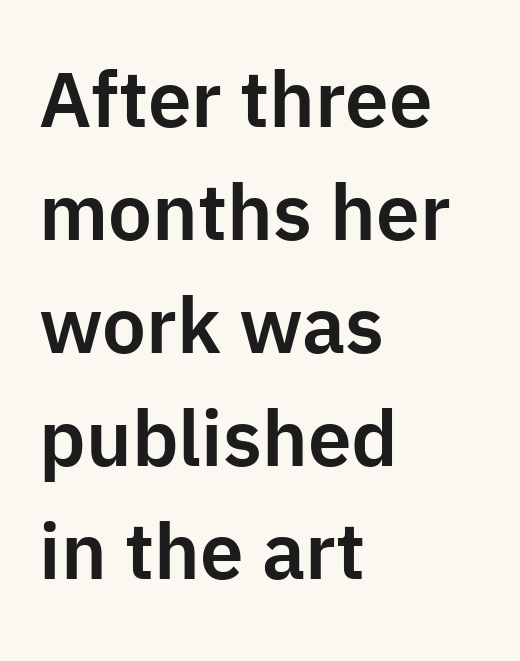
The image shows 78 px sans-serif type, upright; set left-aligned, normal line spacing (1.45x), normal letter spacing, not underlined; low stroke contrast and a medium x-height.
